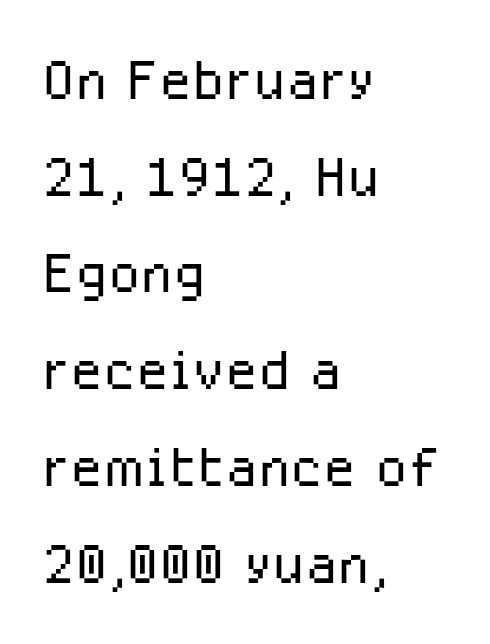
Q: Is the text bold? A: No.
Q: Is the text italic (slanted)? A: No, it is upright.
Q: Is the typeface a serif or a sans-serif typeface? A: Sans-serif.
Q: Is the text underlined? A: No.
Q: How is the paragraph aligned? A: Left-aligned.
Q: Is the spacing between letters normal or unusually wide? A: Normal.
Q: Is the spacing between lines tight, normal or loose? A: Normal.
Q: Width (condensed, normal, or wide)? A: Normal.
Q: Stroke contrast? A: Low.
Q: x-height? A: Medium.
Q: Monospaced? A: No.
